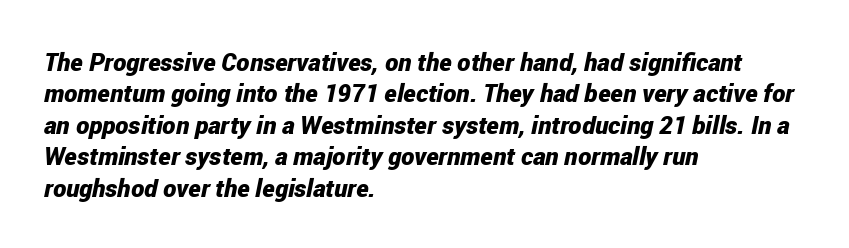
The image shows 25 px bold type, italic (leaning right); set left-aligned, normal line spacing (1.26x), normal letter spacing, not underlined.
